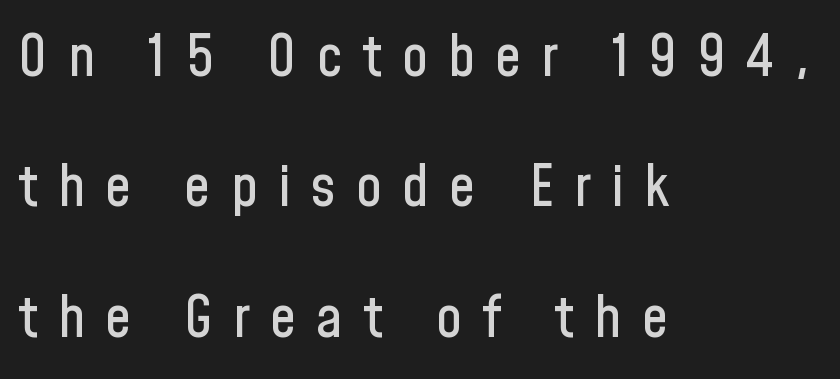
The image shows 58 px condensed sans-serif type, upright; set left-aligned, loose line spacing (2.25x), unusually wide letter spacing (+0.35 em), not underlined; low stroke contrast and a medium x-height.
